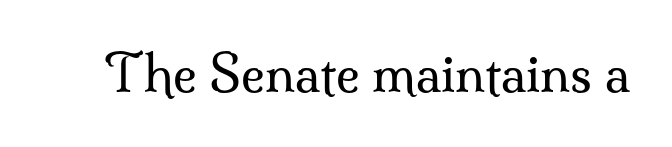
The rendering uses natural spacing where letterforms have individual widths. This sample uses an upright cut, with every glyph sitting square on the baseline. Bare-footed words on every line. Check where the strokes stop: tiny serifs finish them off.
